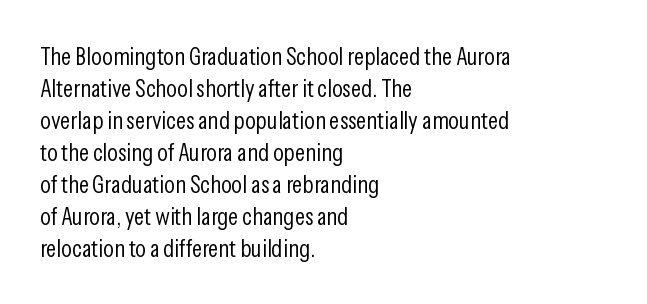
Glance below the letters and you will spot only blank space. The weight tops out at a normal text grade. Teacher's note: observe the even left margin — that is flush-left alignment. Interline gaps are of average width in this sample. In terms of posture, this sample is upright.
